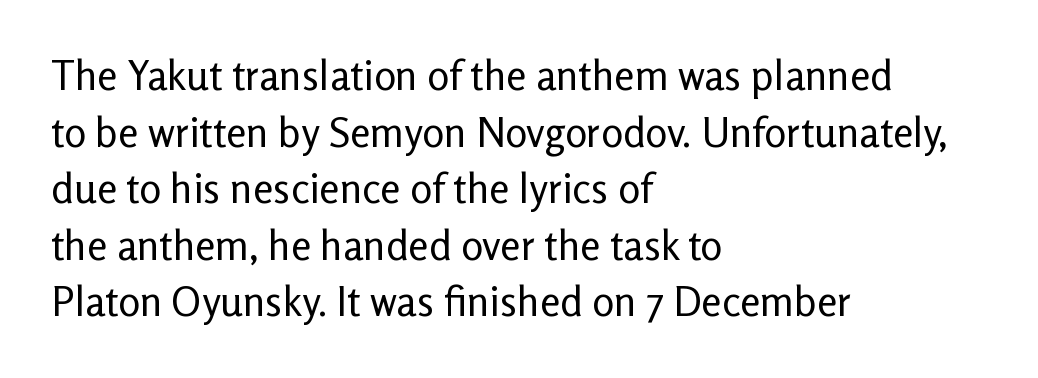
{"serif": "no", "italic": "no", "bold": "no", "weight": "regular", "width": "normal", "stroke_contrast": "low", "x_height": "medium", "monospaced": "no", "underline": "no", "align": "left", "line_spacing": "normal", "line_spacing_ratio": 1.38, "letter_spacing": "normal", "letter_spacing_em": 0.0, "glyph_px": 41}
